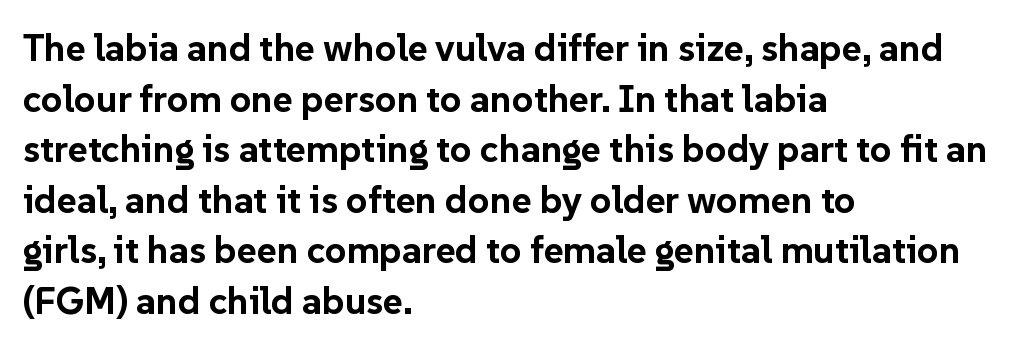
A bare baseline throughout the passage. Weight: bold. In CSS terms this would be text-align: left. The letters carry no serifs — their stems end cleanly without finishing strokes. Honestly, the letter spacing is just normal — you wouldn't notice it. The rendering uses natural spacing where letterforms have individual widths.
